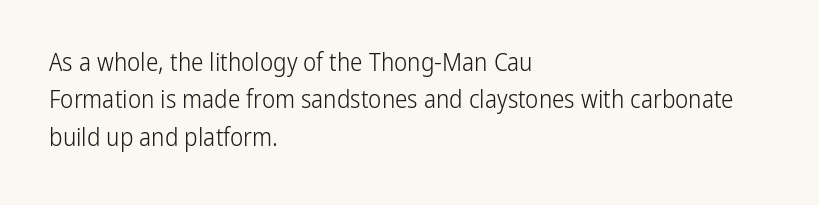
Q: Is the text bold? A: No.
Q: Is the text italic (slanted)? A: No, it is upright.
Q: Is the text underlined? A: No.
Q: How is the paragraph aligned? A: Left-aligned.
Q: Is the spacing between letters normal or unusually wide? A: Normal.
Q: Is the spacing between lines tight, normal or loose? A: Normal.
